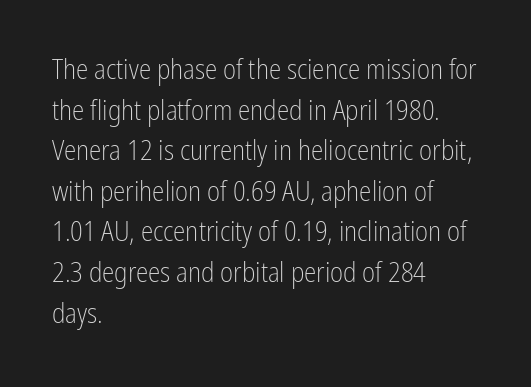
Character widths vary here, with narrow letters taking less room than wide ones. The typesetting does not lean heavy: it is not bold. Reading down the column, the eye jumps a familiar distance to each next line. Each line starts at the same left margin while the right side varies. Clear beneath every line of the passage.
